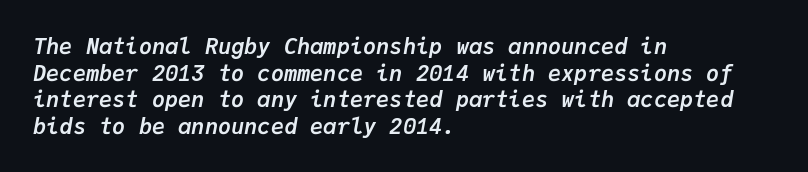
Q: Is the text bold? A: Yes.
Q: Is the text italic (slanted)? A: Yes, it leans right by about 9 degrees.
Q: Is the text underlined? A: No.
Q: How is the paragraph aligned? A: Left-aligned.
Q: Is the spacing between letters normal or unusually wide? A: Normal.
